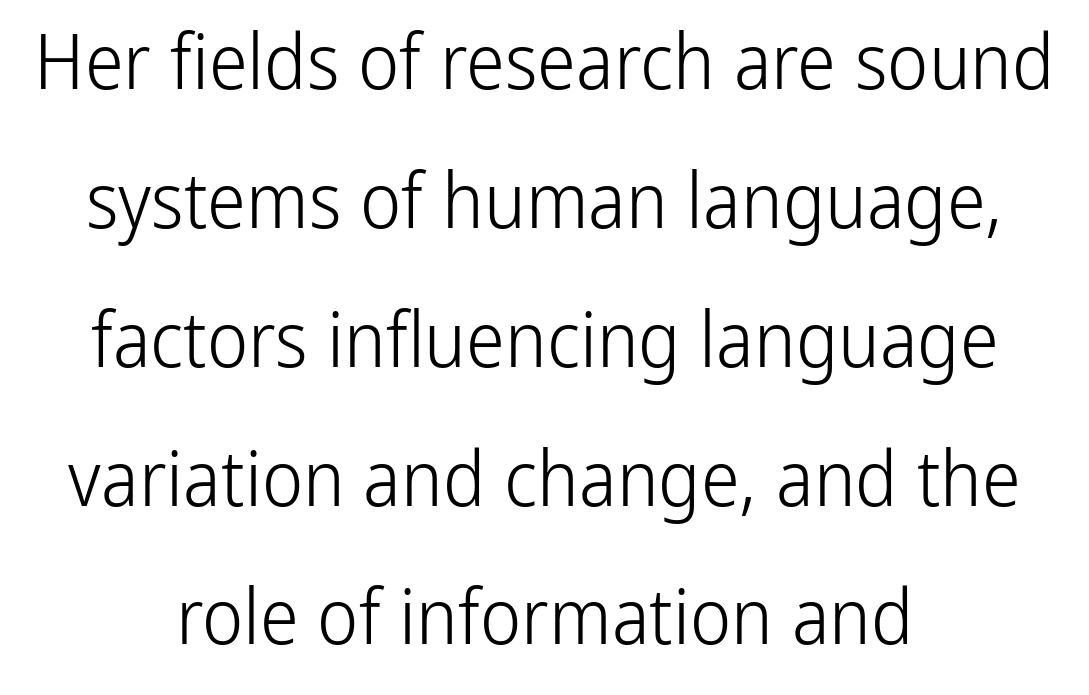
The image shows 78 px light, condensed sans-serif type, upright; set centered, line spacing 1.78x, normal letter spacing, not underlined; low stroke contrast and a medium x-height.
